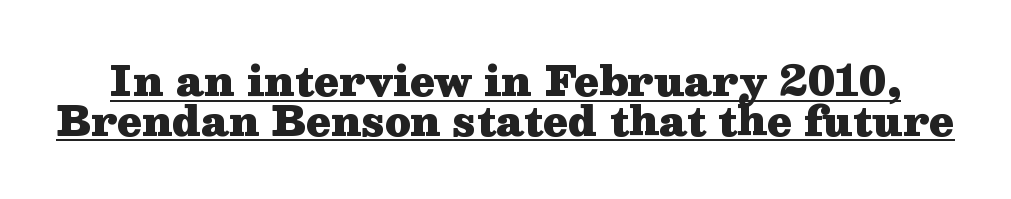
Q: Is the text bold? A: Yes.
Q: Is the text italic (slanted)? A: No, it is upright.
Q: Is the typeface a serif or a sans-serif typeface? A: Serif.
Q: Is the text underlined? A: Yes.
Q: Is the spacing between letters normal or unusually wide? A: Normal.
Q: Is the spacing between lines tight, normal or loose? A: Tight.
Q: Width (condensed, normal, or wide)? A: Wide.
Q: Stroke contrast? A: Medium.
Q: x-height? A: Medium.
Q: Monospaced? A: No.
